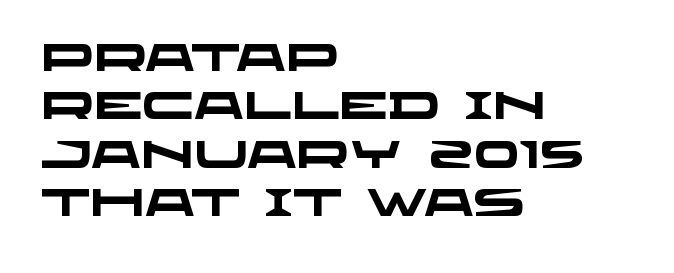
{"serif": "no", "bold": "yes", "weight": "heavy", "width": "wide", "stroke_contrast": "low", "x_height": "large", "monospaced": "no", "underline": "no", "align": "left", "line_spacing_ratio": 1.24, "letter_spacing": "normal", "letter_spacing_em": 0.0, "glyph_px": 39}
